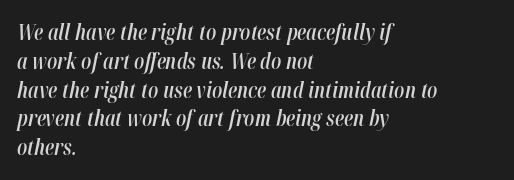
Descenders hang freely into open space. All the whitespace from short lines collects on the right. Summary of vertical rhythm: regular, with standard interline spacing. Italic: yes, the glyphs are oblique.
